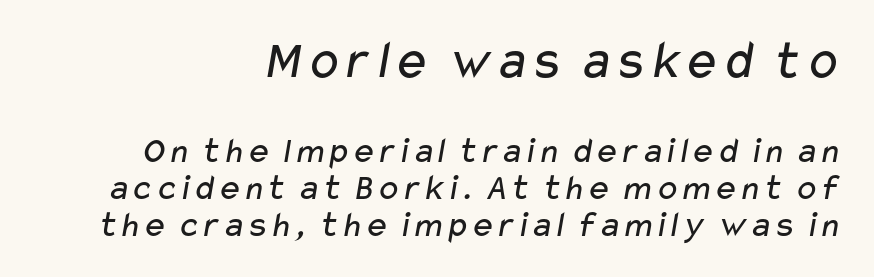
Q: Is the text bold? A: No.
Q: Is the typeface a serif or a sans-serif typeface? A: Sans-serif.
Q: Is the text underlined? A: No.
Q: How is the paragraph aligned? A: Right-aligned.
Q: Is the spacing between letters normal or unusually wide? A: Normal.
Q: Is the spacing between lines tight, normal or loose? A: Tight.
Q: Which block of text is set in a larger size, the first (top) or the second (bottom)? A: The first (top) one.
Q: Width (condensed, normal, or wide)? A: Wide.
Q: Stroke contrast? A: Low.
Q: x-height? A: Medium.
Q: Monospaced? A: No.
